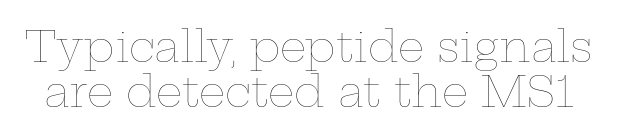
Q: Is the text bold? A: No.
Q: Is the text italic (slanted)? A: No, it is upright.
Q: Is the text underlined? A: No.
Q: Is the spacing between letters normal or unusually wide? A: Normal.
Q: Is the spacing between lines tight, normal or loose? A: Tight.
Q: Width (condensed, normal, or wide)? A: Wide.
Q: Stroke contrast? A: Low.
Q: x-height? A: Medium.
Q: Monospaced? A: No.
